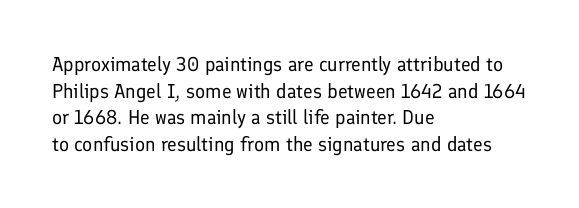
Does the copy run flush right? No — it runs flush left. The block of text has a typical density, with ordinary space between rows. This sample uses plain, unmodified letter spacing. The zone under the glyphs is completely vacant. A roman cut, with each character standing at attention. Stem width sits at or under what a default text font uses.
